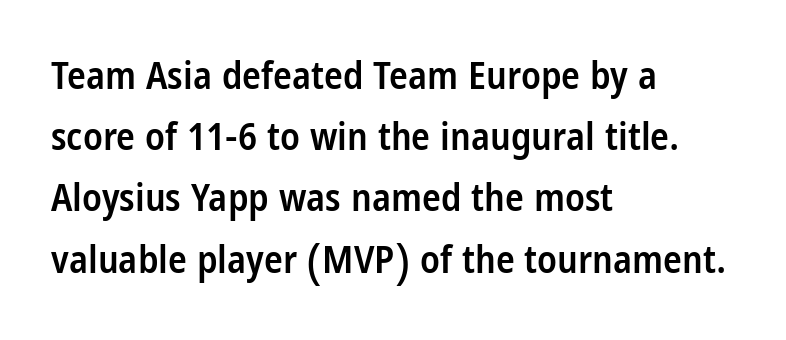
{"serif": "no", "italic": "no", "bold": "semi", "weight": "semibold", "width": "condensed", "stroke_contrast": "low", "x_height": "large", "monospaced": "no", "underline": "no", "align": "left", "line_spacing": "normal", "line_spacing_ratio": 1.57, "letter_spacing": "normal", "letter_spacing_em": 0.0, "glyph_px": 39}
